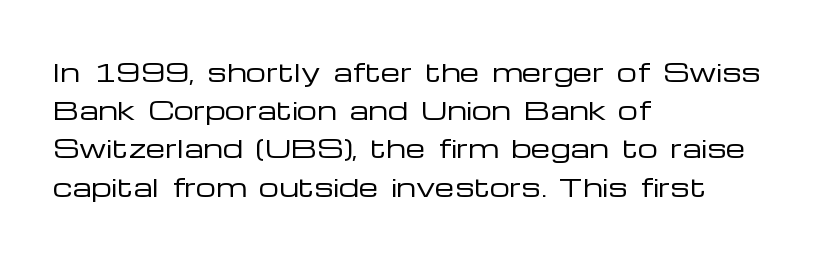
{"italic": "no", "bold": "no", "underline": "no", "align": "left", "line_spacing": "normal", "line_spacing_ratio": 1.53, "letter_spacing": "normal", "letter_spacing_em": 0.0, "glyph_px": 25}
